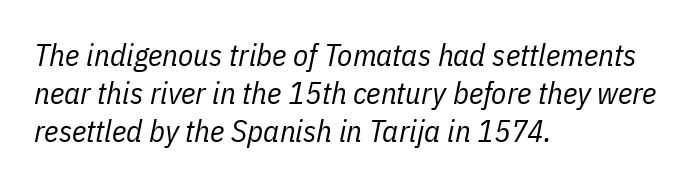
The image shows 31 px regular-weight, condensed type, italic (leaning right); set left-aligned, line spacing 1.22x, normal letter spacing, not underlined; low stroke contrast and a medium x-height.
